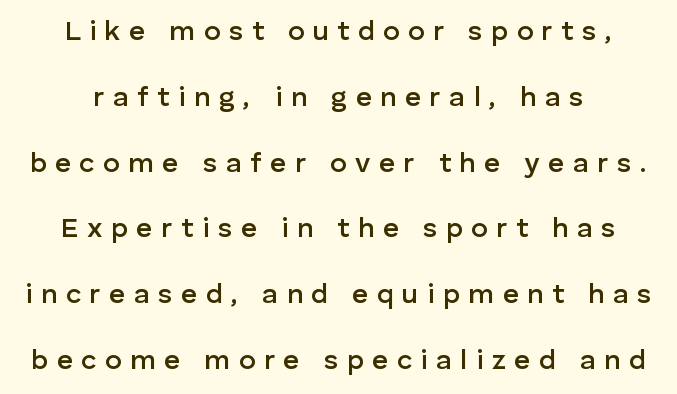
When letters stand straight like this, we call the style roman or upright. The tracking reads as deliberately expanded to a designer's eye. A great deal of white space separates one row of letters from the next. Is the type bold? Partly — it's a semibold, heavier than regular but not fully bold. Decoration check: the copy has no underline.
